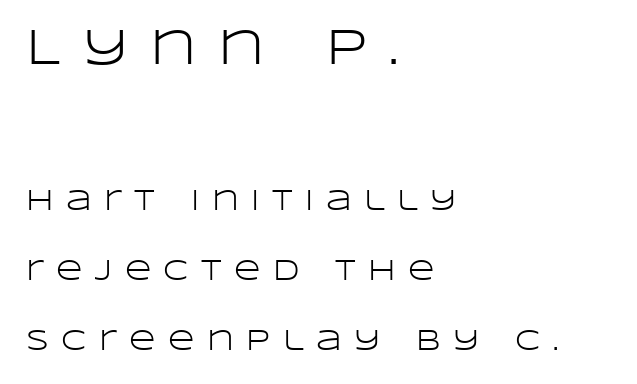
{"serif": "no", "italic": "no", "bold": "no", "weight": "light", "width": "wide", "stroke_contrast": "low", "x_height": "large", "monospaced": "no", "underline": "no", "align": "left", "line_spacing": "loose", "line_spacing_ratio": 2.42, "letter_spacing": "wide", "letter_spacing_em": 0.43, "larger_block": "first", "size_ratio": 1.72, "glyph_px": 50}
